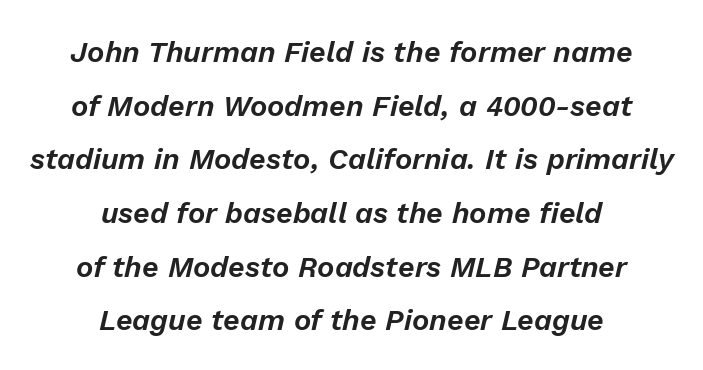
Q: Is the text italic (slanted)? A: Yes, it leans right by about 13 degrees.
Q: Is the text underlined? A: No.
Q: How is the paragraph aligned? A: Centered.
Q: Is the spacing between letters normal or unusually wide? A: Normal.
Q: Width (condensed, normal, or wide)? A: Normal.
Q: Stroke contrast? A: Low.
Q: x-height? A: Medium.
Q: Monospaced? A: No.
